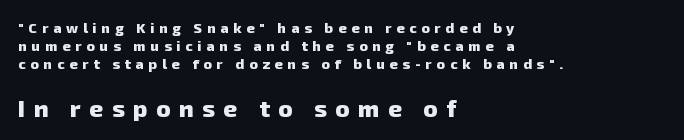
The image shows 24 px bold type; set left-aligned, normal line spacing (1.3x), unusually wide letter spacing (+0.35 em), not underlined; the second (bottom) block is 1.71x larger.
